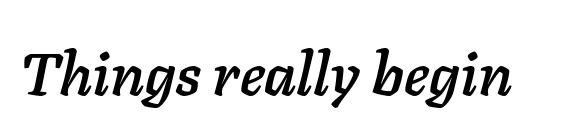
The image shows 60 px text type, italic (leaning right); set normal letter spacing, not underlined; low stroke contrast and a medium x-height.
